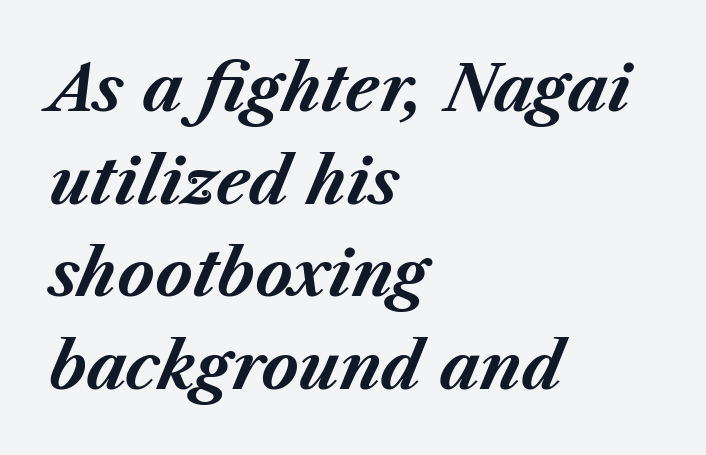
The image shows 63 px bold type, italic (leaning right); set left-aligned, normal line spacing (1.47x), normal letter spacing, not underlined; medium stroke contrast and a medium x-height.
